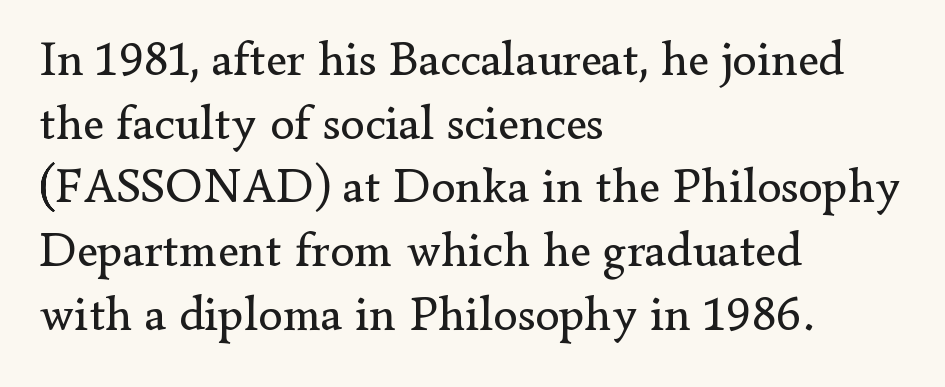
{"serif": "yes", "italic": "no", "bold": "no", "weight": "regular", "width": "normal", "stroke_contrast": "low", "x_height": "small", "monospaced": "no", "underline": "no", "align": "left", "line_spacing": "normal", "line_spacing_ratio": 1.3, "letter_spacing": "normal", "letter_spacing_em": 0.0, "glyph_px": 49}
